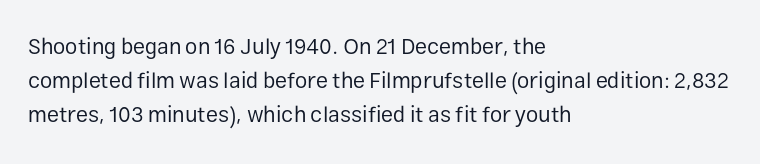
Q: Is the text bold? A: No.
Q: Is the text italic (slanted)? A: No, it is upright.
Q: Is the text underlined? A: No.
Q: How is the paragraph aligned? A: Left-aligned.
Q: Is the spacing between letters normal or unusually wide? A: Normal.
Q: Is the spacing between lines tight, normal or loose? A: Normal.
